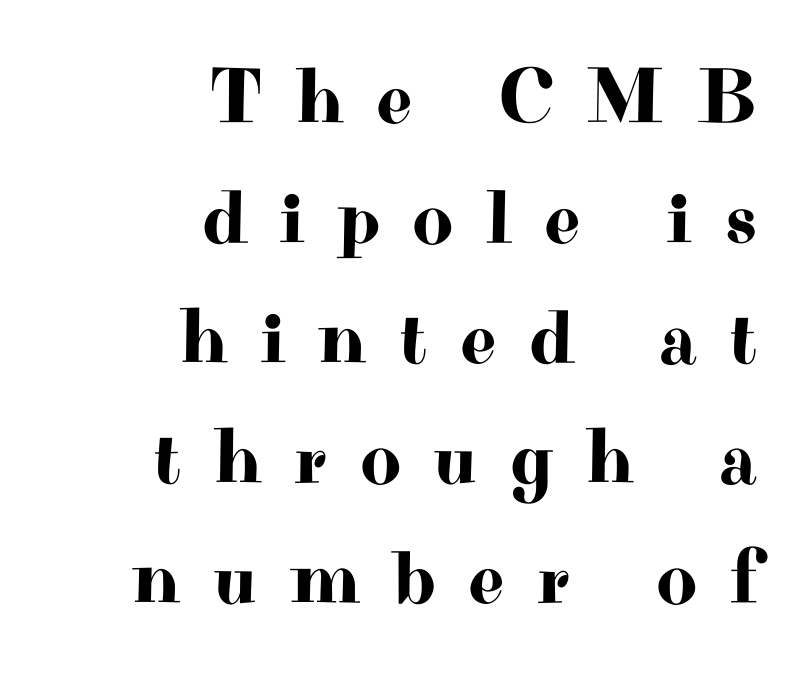
The image shows 79 px wide serif type, upright; set right-aligned, normal line spacing (1.52x), unusually wide letter spacing (+0.41 em), not underlined; high stroke contrast and a small x-height.
